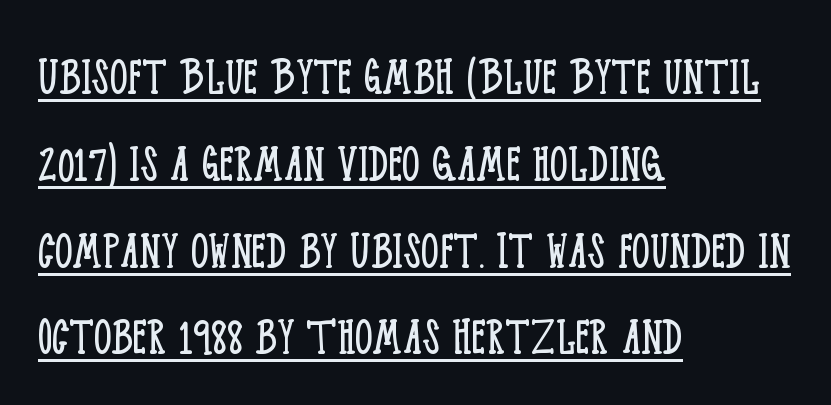
The image shows 56 px light, condensed serif type, upright; set left-aligned, normal line spacing (1.55x), normal letter spacing, underlined; low stroke contrast and a large x-height.
